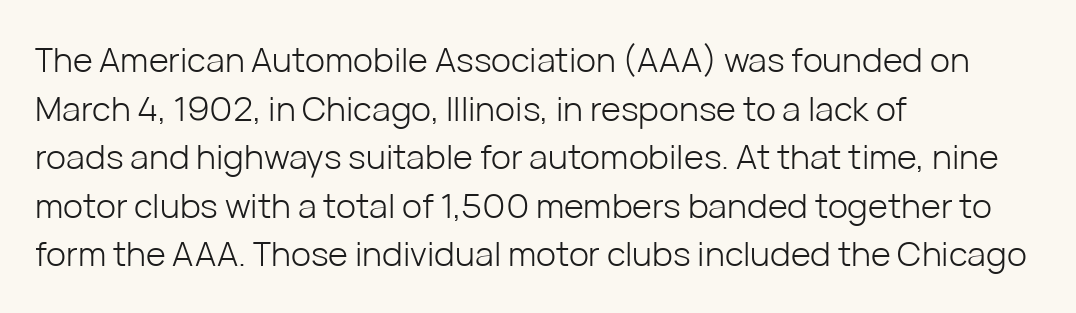
The image shows 34 px light sans-serif type, upright; set left-aligned, normal line spacing (1.43x), normal letter spacing, not underlined; low stroke contrast and a medium x-height.
